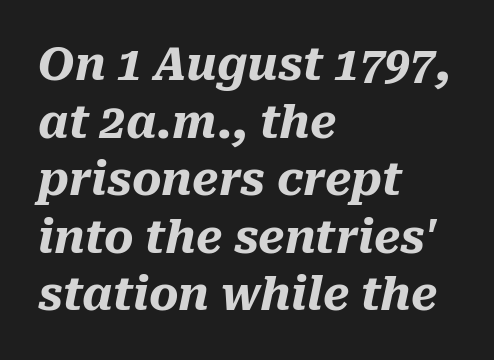
The image shows 45 px heavy type, italic (leaning right); set left-aligned, normal line spacing (1.28x), normal letter spacing, not underlined; medium stroke contrast and a medium x-height.
